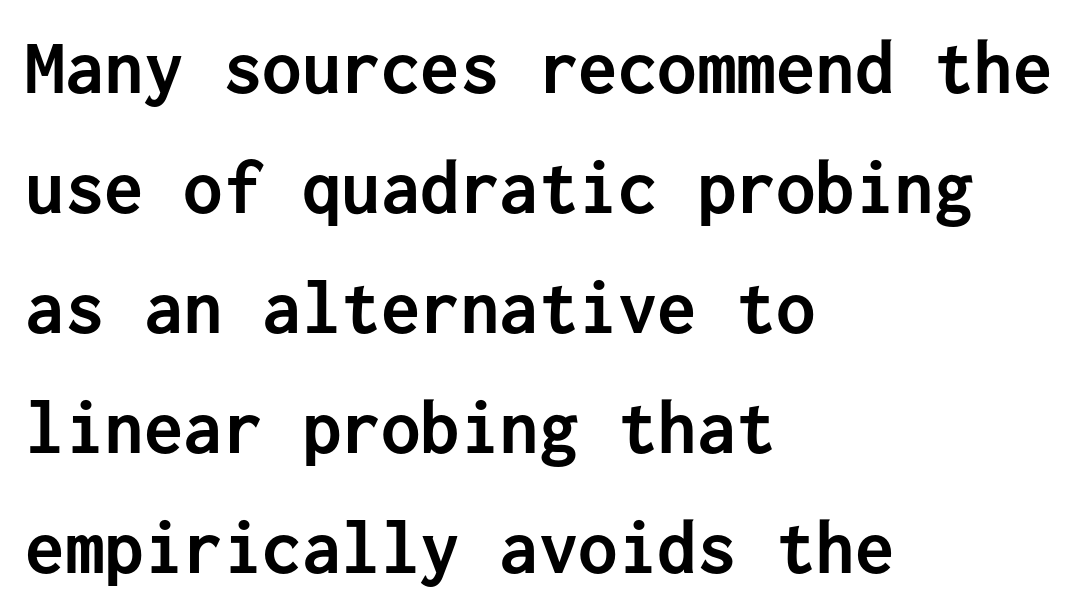
{"serif": "no", "italic": "no", "bold": "yes", "weight": "semibold", "width": "normal", "stroke_contrast": "low", "x_height": "medium", "monospaced": "yes", "underline": "no", "align": "left", "line_spacing": "normal", "line_spacing_ratio": 1.52, "letter_spacing": "normal", "letter_spacing_em": 0.0, "glyph_px": 79}
